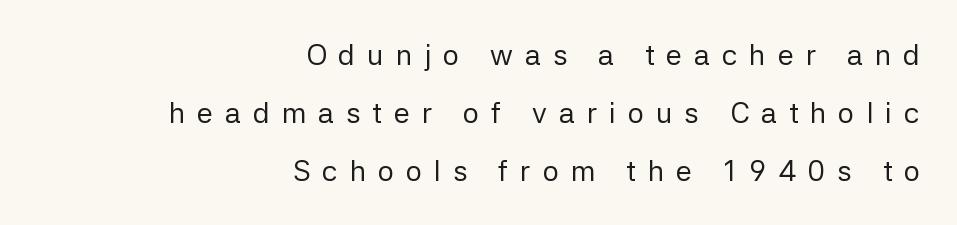
Q: Is the text bold? A: No.
Q: Is the text italic (slanted)? A: No, it is upright.
Q: Is the typeface a serif or a sans-serif typeface? A: Sans-serif.
Q: Is the text underlined? A: No.
Q: How is the paragraph aligned? A: Right-aligned.
Q: Is the spacing between letters normal or unusually wide? A: Unusually wide.
Q: Is the spacing between lines tight, normal or loose? A: Loose.
Q: Width (condensed, normal, or wide)? A: Normal.
Q: Stroke contrast? A: Low.
Q: x-height? A: Medium.
Q: Monospaced? A: No.
